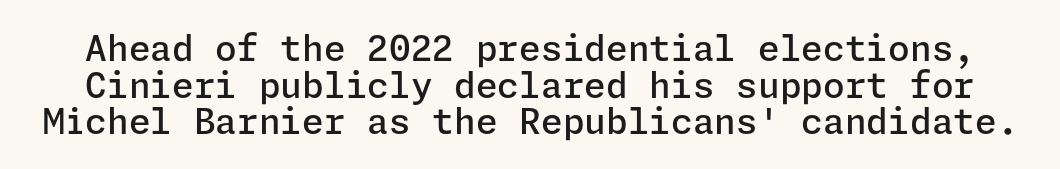
Q: Is the text bold? A: Semi-bold.
Q: Is the text italic (slanted)? A: No, it is upright.
Q: Is the typeface a serif or a sans-serif typeface? A: Sans-serif.
Q: Is the text underlined? A: No.
Q: Is the spacing between letters normal or unusually wide? A: Normal.
Q: Is the spacing between lines tight, normal or loose? A: Tight.
Q: Width (condensed, normal, or wide)? A: Normal.
Q: Stroke contrast? A: Low.
Q: x-height? A: Medium.
